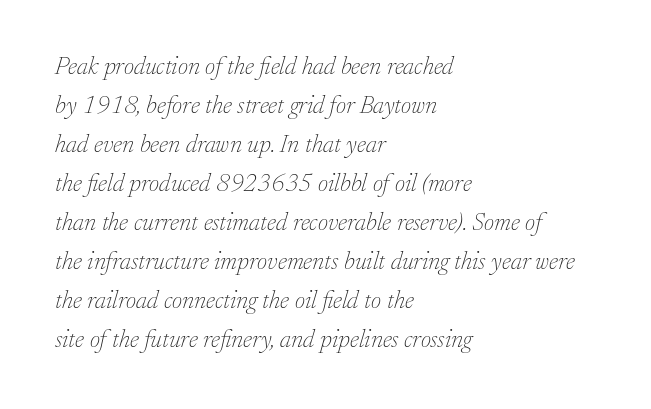
The image shows 25 px text type, italic (leaning right); set left-aligned, normal line spacing (1.56x), normal letter spacing, not underlined.
